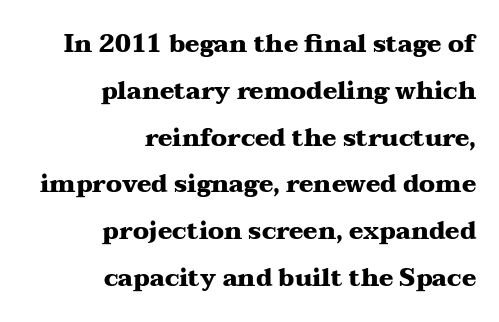
The image shows 24 px bold type, upright; set right-aligned, loose line spacing (1.95x), normal letter spacing, not underlined.
